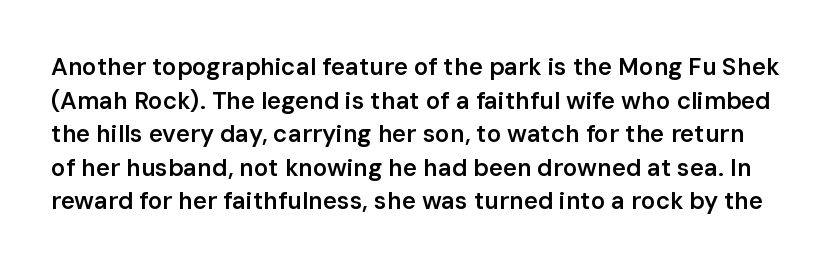
Here the glyphs are tracked normally, forming tight word shapes. If you measured baseline to baseline, you'd find a middling distance. Summary of weight: moderately heavy, a semibold. Glance below the letters and you will spot only blank space. The typography opts for an upright posture over an oblique one.
